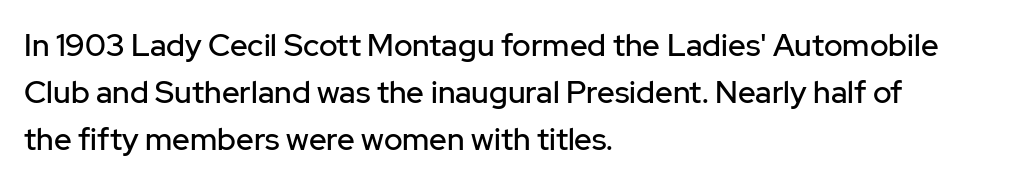
Notice how the stems are strictly vertical — no italics here. Nope, no serifs anywhere on these letters. The rows are spaced the way most documents space them. Glyph-to-glyph distance matches everyday printed text. The face used here is proportionally spaced, like ordinary book or web type.
